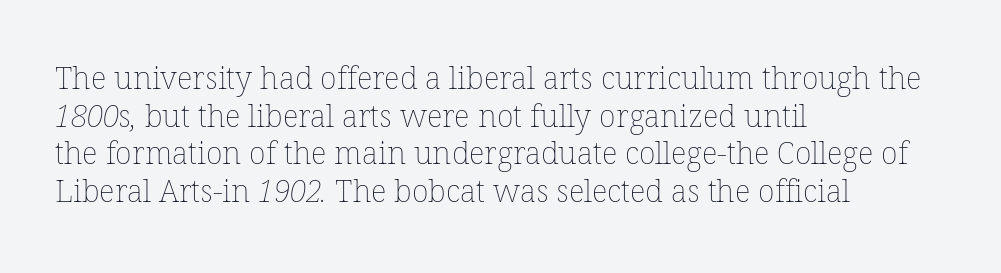
{"bold": "no", "weight": "thin", "width": "normal", "stroke_contrast": "low", "x_height": "medium", "monospaced": "no", "underline": "no", "align": "left", "line_spacing_ratio": 1.21, "letter_spacing": "normal", "letter_spacing_em": 0.0, "glyph_px": 31}
